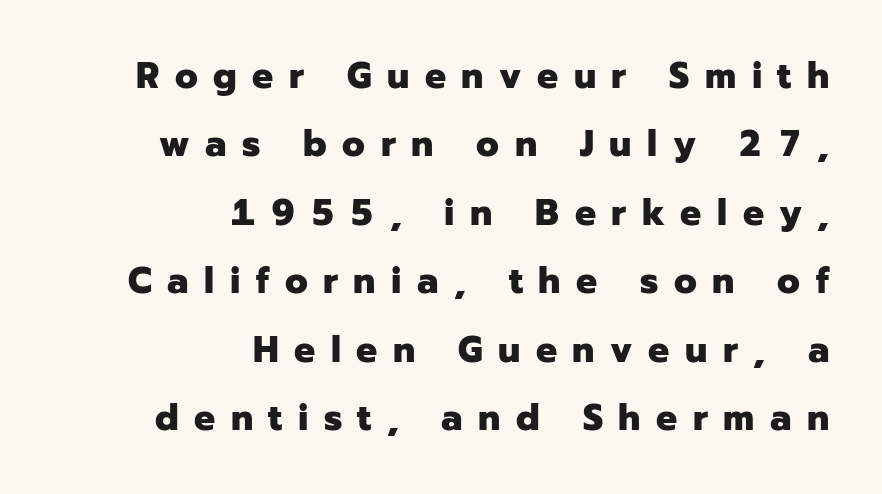
The image shows 37 px heavy sans-serif type, upright; set right-aligned, line spacing 1.85x, unusually wide letter spacing (+0.42 em), not underlined; low stroke contrast and a medium x-height.
